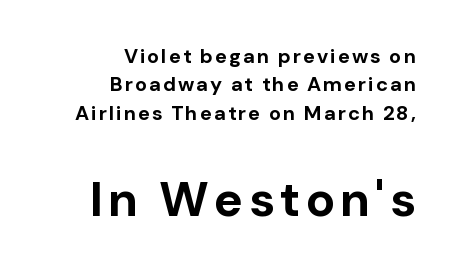
{"serif": "no", "italic": "no", "bold": "yes", "weight": "bold", "width": "normal", "stroke_contrast": "low", "x_height": "medium", "monospaced": "no", "underline": "no", "align": "right", "line_spacing": "normal", "line_spacing_ratio": 1.42, "larger_block": "second", "size_ratio": 2.45, "glyph_px": 49}
